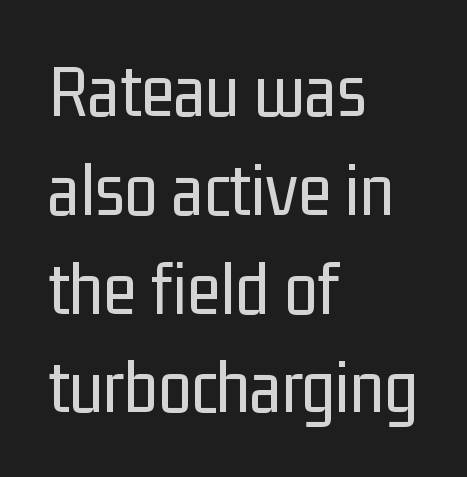
Q: Is the text bold? A: No.
Q: Is the text italic (slanted)? A: No, it is upright.
Q: Is the typeface a serif or a sans-serif typeface? A: Sans-serif.
Q: Is the text underlined? A: No.
Q: How is the paragraph aligned? A: Left-aligned.
Q: Is the spacing between letters normal or unusually wide? A: Normal.
Q: Is the spacing between lines tight, normal or loose? A: Normal.
Q: Width (condensed, normal, or wide)? A: Condensed.
Q: Stroke contrast? A: Low.
Q: x-height? A: Medium.
Q: Monospaced? A: No.
